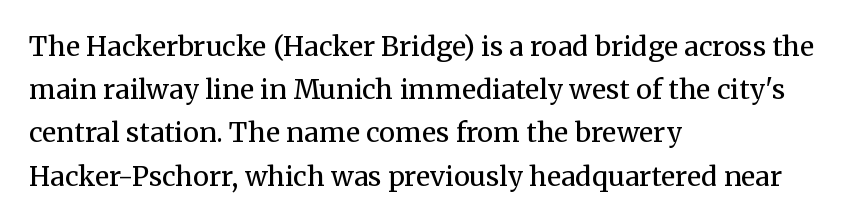
The image shows 27 px text type, upright; set left-aligned, normal line spacing (1.6x), normal letter spacing, not underlined.
